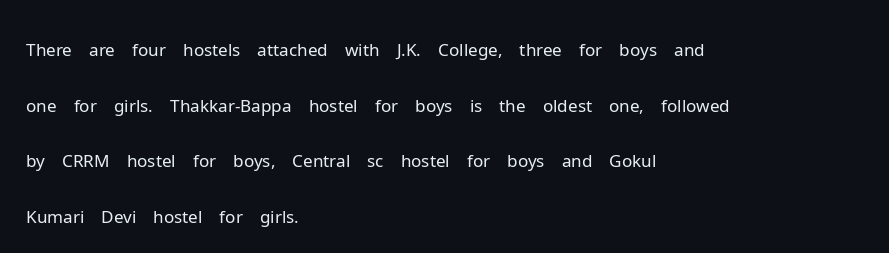
Check under the words: just untouched page. Stroke terminals: plain, sans-serif. Characters follow at the spacing the type designer built in. Stems here are at most as thick as an everyday book face.
